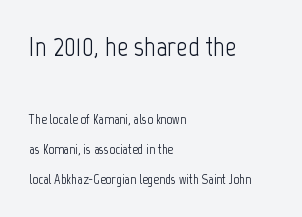
The image shows 28 px light, condensed sans-serif type, upright; set left-aligned, loose line spacing (2.11x), normal letter spacing, not underlined; the first (top) block is 2.0x larger; low stroke contrast and a medium x-height.
